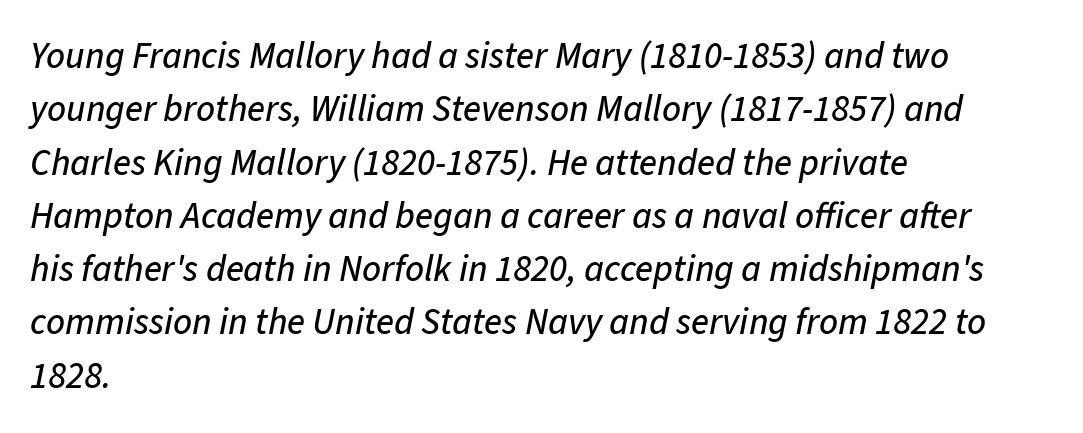
{"italic": "yes", "lean": "right", "slant_degrees": 11, "width": "normal", "stroke_contrast": "low", "x_height": "medium", "monospaced": "no", "underline": "no", "align": "left", "line_spacing": "normal", "line_spacing_ratio": 1.44, "letter_spacing": "normal", "letter_spacing_em": 0.0, "glyph_px": 37}
